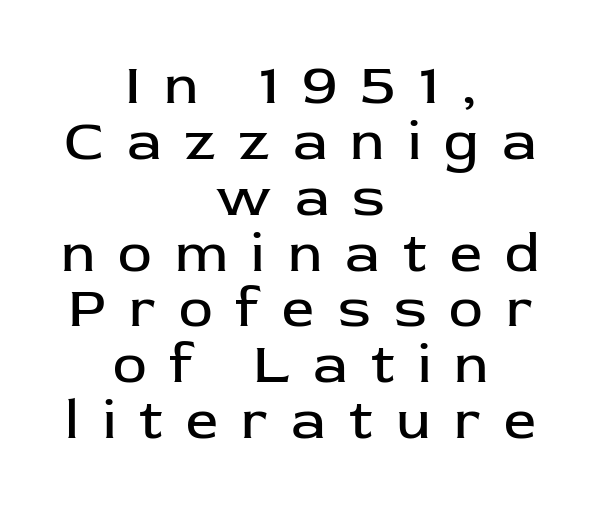
The image shows 57 px regular-weight sans-serif type, upright; set centered, tight line spacing (0.98x), unusually wide letter spacing (+0.41 em), not underlined; low stroke contrast and a medium x-height.
